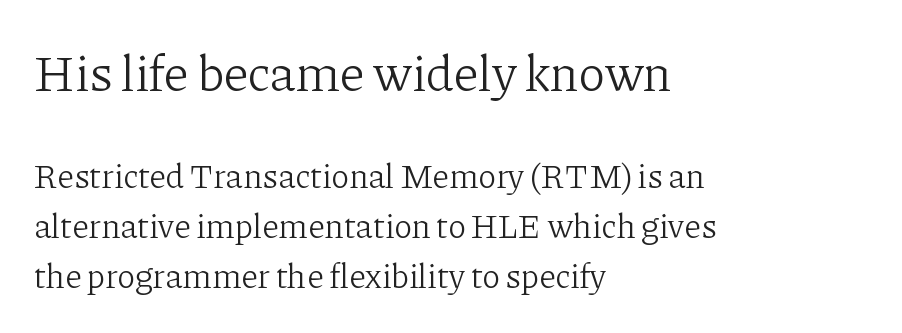
The image shows 51 px light serif type, upright; set left-aligned, normal line spacing (1.47x), normal letter spacing, not underlined; the first (top) block is 1.5x larger; low stroke contrast and a medium x-height.
